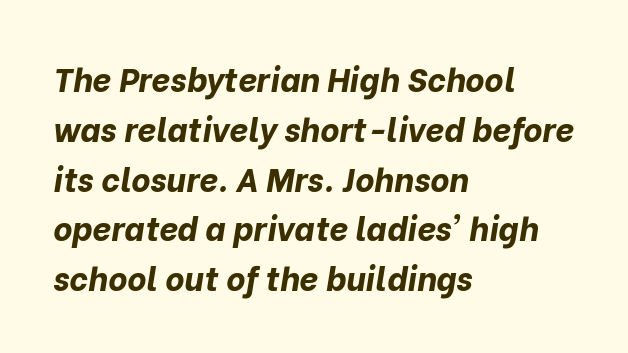
{"italic": "yes", "lean": "right", "slant_degrees": 10, "bold": "yes", "weight": "bold", "width": "normal", "stroke_contrast": "low", "x_height": "medium", "monospaced": "no", "underline": "no", "align": "left", "line_spacing": "normal", "line_spacing_ratio": 1.51, "letter_spacing": "normal", "letter_spacing_em": 0.0, "glyph_px": 33}
